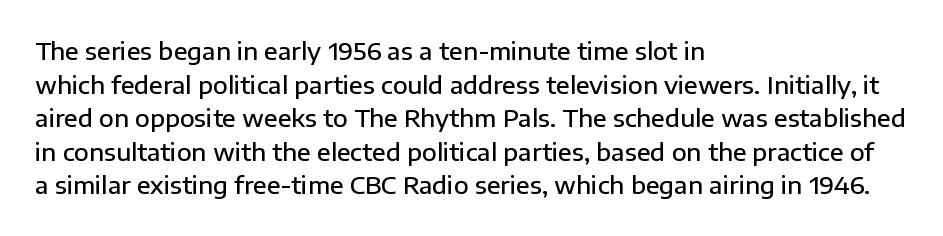
Q: Is the text bold? A: Semi-bold.
Q: Is the text italic (slanted)? A: No, it is upright.
Q: Is the text underlined? A: No.
Q: How is the paragraph aligned? A: Left-aligned.
Q: Is the spacing between letters normal or unusually wide? A: Normal.
Q: Is the spacing between lines tight, normal or loose? A: Normal.
